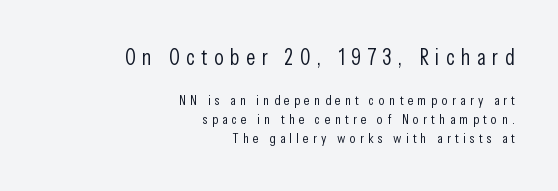
{"italic": "no", "bold": "no", "underline": "no", "align": "right", "line_spacing": "normal", "line_spacing_ratio": 1.37, "letter_spacing": "wide", "letter_spacing_em": 0.3, "larger_block": "first", "size_ratio": 1.57, "glyph_px": 22}
